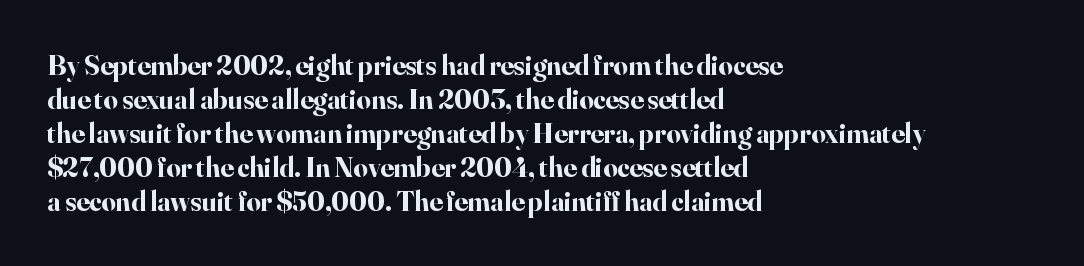
The image shows 28 px bold serif type, upright; set left-aligned, line spacing 1.21x, normal letter spacing, not underlined; high stroke contrast and a small x-height.
